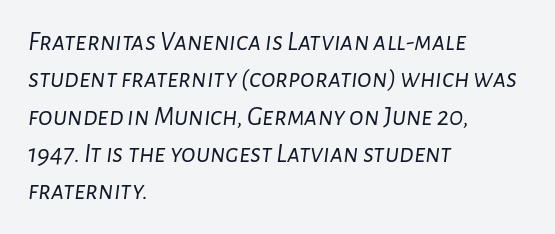
Q: Is the text bold? A: No.
Q: Is the text italic (slanted)? A: Yes, it leans right by about 7 degrees.
Q: Is the text underlined? A: No.
Q: How is the paragraph aligned? A: Left-aligned.
Q: Is the spacing between letters normal or unusually wide? A: Normal.
Q: Is the spacing between lines tight, normal or loose? A: Normal.
